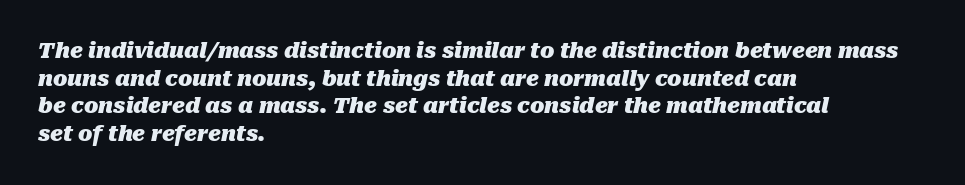
{"italic": "yes", "lean": "right", "slant_degrees": 10, "bold": "yes", "underline": "no", "align": "left", "line_spacing": "normal", "line_spacing_ratio": 1.31, "letter_spacing": "normal", "letter_spacing_em": 0.0, "glyph_px": 21}
